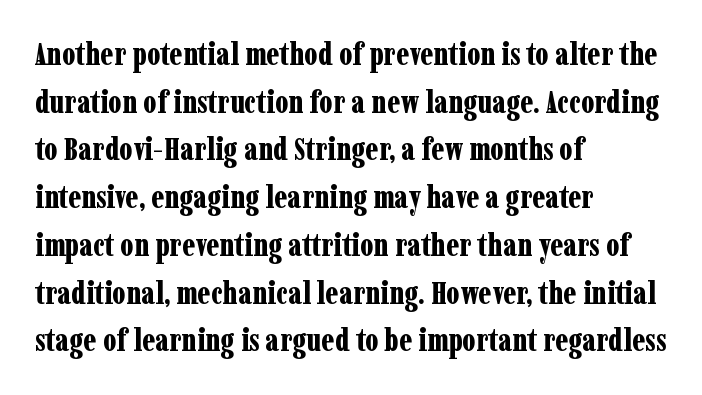
Q: Is the text bold? A: Yes.
Q: Is the text italic (slanted)? A: No, it is upright.
Q: Is the typeface a serif or a sans-serif typeface? A: Serif.
Q: Is the text underlined? A: No.
Q: How is the paragraph aligned? A: Left-aligned.
Q: Is the spacing between letters normal or unusually wide? A: Normal.
Q: Is the spacing between lines tight, normal or loose? A: Normal.
Q: Width (condensed, normal, or wide)? A: Condensed.
Q: Stroke contrast? A: Low.
Q: x-height? A: Medium.
Q: Monospaced? A: No.
